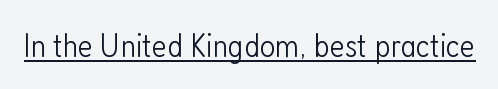
The image shows 34 px light, condensed sans-serif type, upright; set normal letter spacing, underlined; low stroke contrast and a medium x-height.
